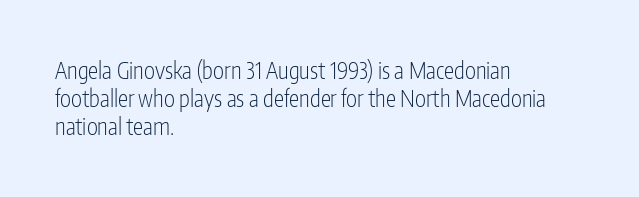
The image shows 23 px text type, upright; set left-aligned, line spacing 1.22x, normal letter spacing, not underlined.
